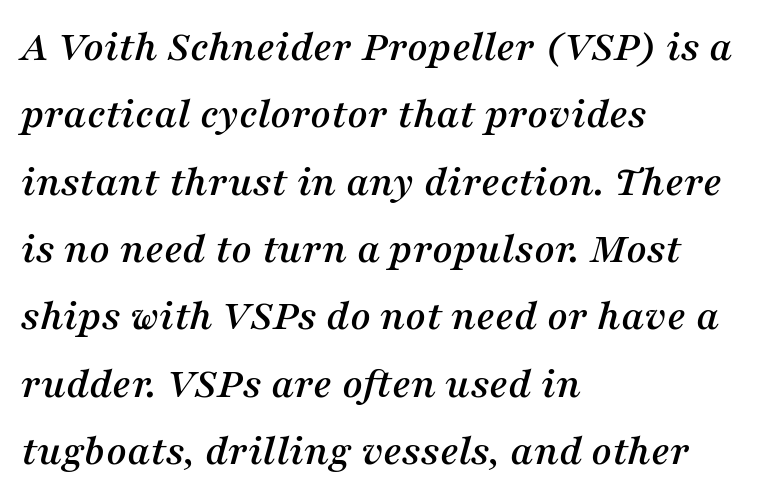
The line texture is even and compact thanks to regular tracking. Casual observation: everything's shoved over to the left. Vertical spacing — default. An italicized treatment has been applied to the whole sample. Honestly, there is no underline to notice here at all.
